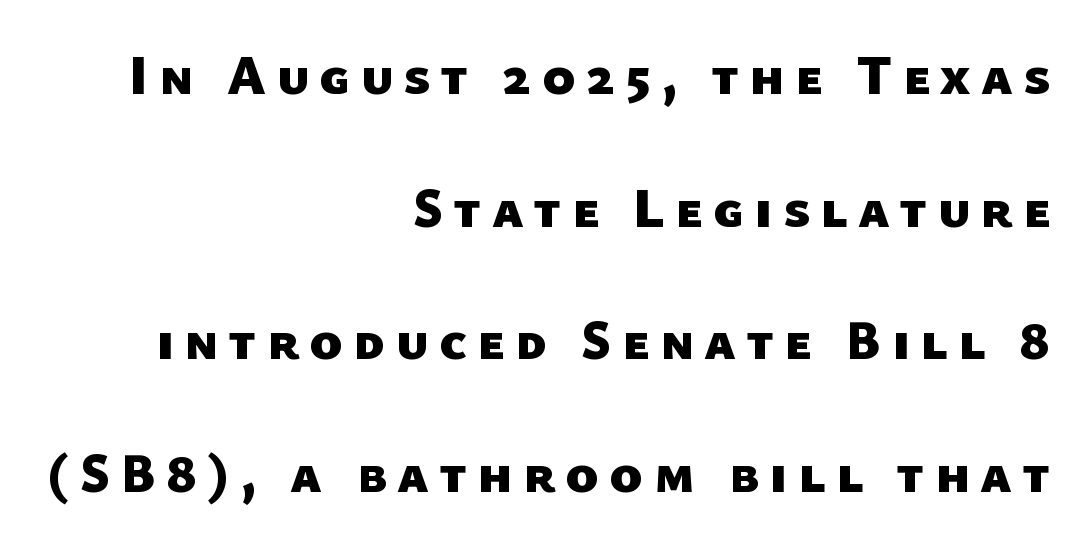
{"serif": "no", "bold": "yes", "weight": "heavy", "width": "normal", "stroke_contrast": "low", "x_height": "medium", "monospaced": "no", "underline": "no", "align": "right", "line_spacing": "loose", "line_spacing_ratio": 2.41, "glyph_px": 55}
